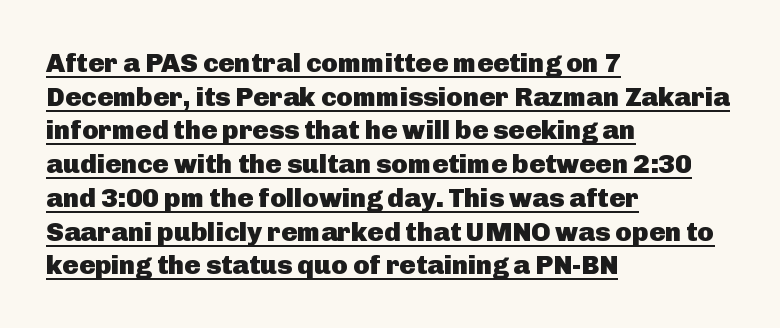
Decoration check: the copy is underlined. The specimen reads as upright at a glance. This sample uses plain, unmodified letter spacing. Reading down the column, the eye jumps a familiar distance to each next line. The rendering anchors every line to the left-hand side. The characters look thick and weighty, a clear bold.
